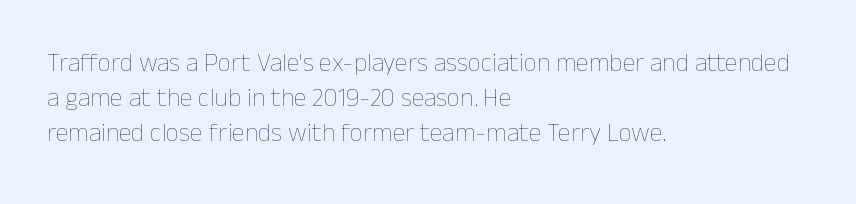
{"italic": "no", "bold": "no", "underline": "no", "align": "left", "line_spacing": "normal", "line_spacing_ratio": 1.34, "letter_spacing": "normal", "letter_spacing_em": 0.0, "glyph_px": 26}
